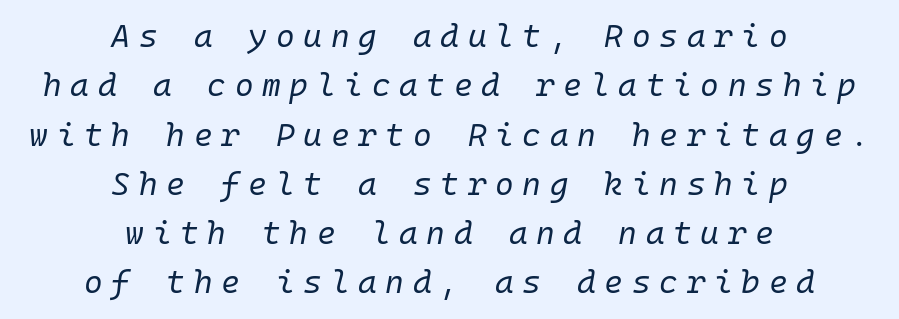
The rows are spaced the way most documents space them. The baseline area is clear. When letters slant like this, we call the style italic. The setting favours the middle, as headings and verse often do. No chunkiness to these letters — they're not bold. Is this a fixed-width face? Yes — each glyph sits in an identical cell.
